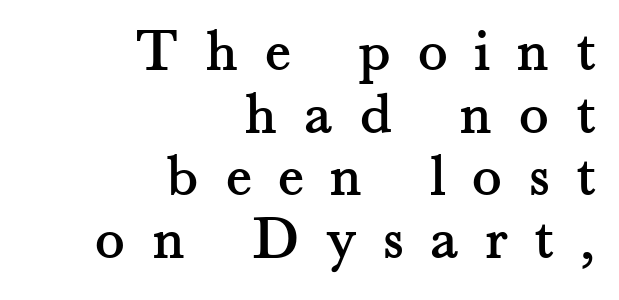
{"serif": "yes", "italic": "no", "width": "normal", "stroke_contrast": "medium", "x_height": "small", "monospaced": "no", "underline": "no", "align": "right", "line_spacing": "tight", "line_spacing_ratio": 1.01, "letter_spacing": "wide", "letter_spacing_em": 0.43, "glyph_px": 62}
